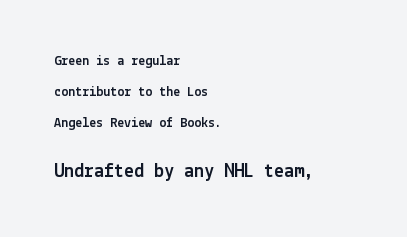
The image shows 20 px text type, upright; set left-aligned, loose line spacing (2.2x), normal letter spacing, not underlined; the second (bottom) block is 1.43x larger.
